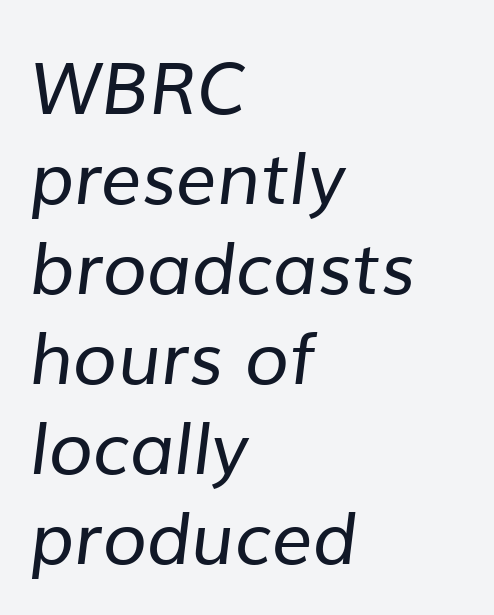
{"serif": "no", "bold": "no", "weight": "regular", "width": "normal", "stroke_contrast": "low", "x_height": "medium", "monospaced": "no", "underline": "no", "align": "left", "line_spacing": "normal", "line_spacing_ratio": 1.25, "letter_spacing": "normal", "letter_spacing_em": 0.0, "glyph_px": 72}
